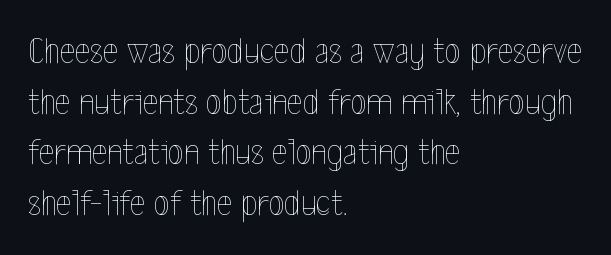
The image shows 37 px thin, condensed type, upright; set left-aligned, normal line spacing (1.37x), normal letter spacing, not underlined; a medium x-height.
